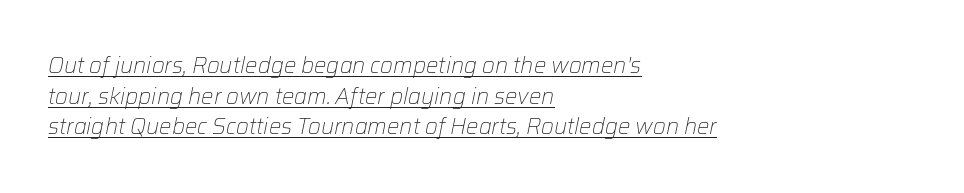
The image shows 22 px text type, italic (leaning right); set left-aligned, normal line spacing (1.39x), normal letter spacing, underlined.
